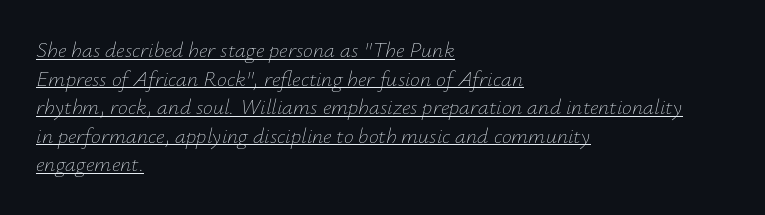
{"italic": "yes", "lean": "right", "slant_degrees": 12, "bold": "no", "underline": "yes", "align": "left", "line_spacing": "normal", "line_spacing_ratio": 1.3, "letter_spacing": "normal", "letter_spacing_em": 0.0, "glyph_px": 22}
